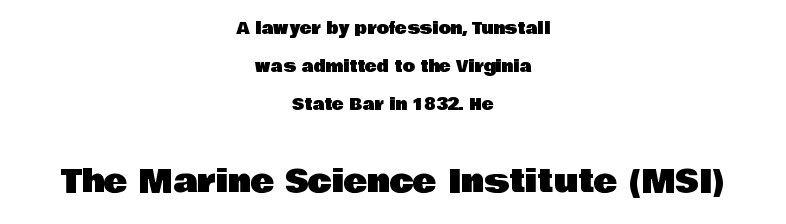
The rendering uses natural spacing where letterforms have individual widths. Each word holds together tightly as a unit, with standard inter-letter gaps. You could fit nearly another row in the gap between these rows. Whoever set this made the second block the dominant, larger element.
